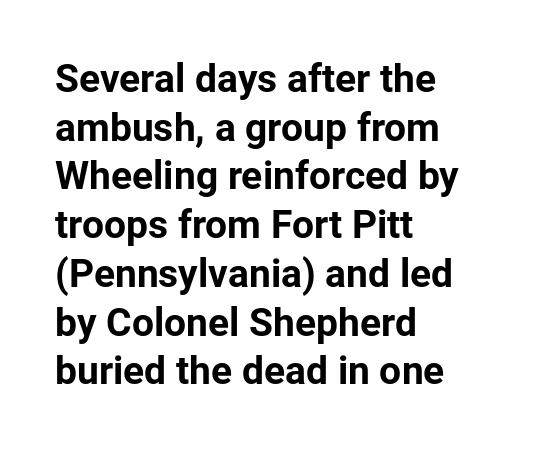
Chunky letters — that's bold for sure. Style check: upright. What's the leading like? Ordinary, nothing unusual. Each line starts at the same left margin while the right side varies.
